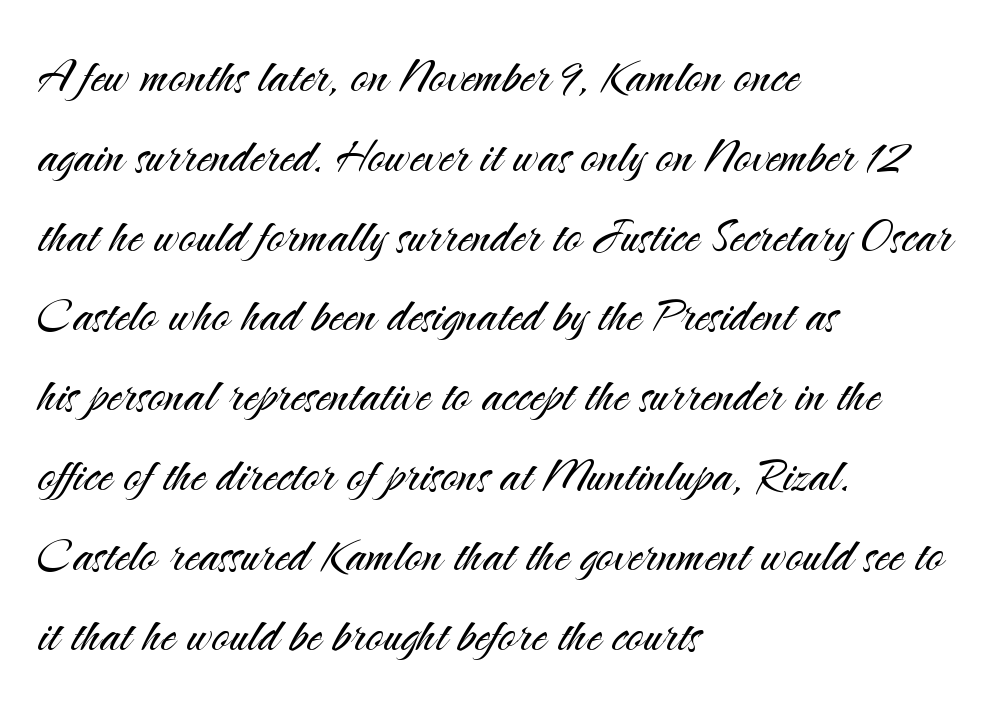
{"serif": "no", "bold": "no", "weight": "light", "width": "normal", "stroke_contrast": "medium", "x_height": "small", "monospaced": "no", "underline": "no", "align": "left", "line_spacing": "normal", "line_spacing_ratio": 1.33, "letter_spacing": "normal", "letter_spacing_em": 0.0, "glyph_px": 60}
